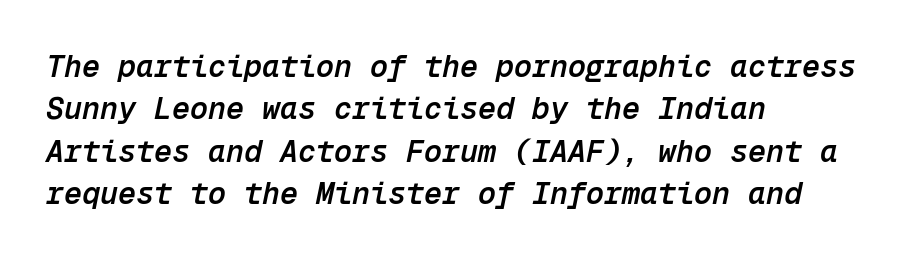
The passage is arranged the way most books set body copy — flush left. Rule under the text: the space is simply empty. Students, observe: this is what conventionally led text looks like. Letter spacing: default.
